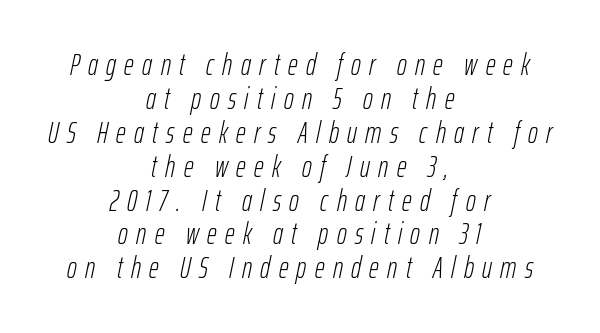
Q: Is the text bold? A: No.
Q: Is the text italic (slanted)? A: Yes, it leans right by about 12 degrees.
Q: Is the text underlined? A: No.
Q: How is the paragraph aligned? A: Centered.
Q: Is the spacing between letters normal or unusually wide? A: Unusually wide.
Q: Is the spacing between lines tight, normal or loose? A: Tight.
Q: Width (condensed, normal, or wide)? A: Condensed.
Q: Stroke contrast? A: Low.
Q: x-height? A: Medium.
Q: Monospaced? A: No.
